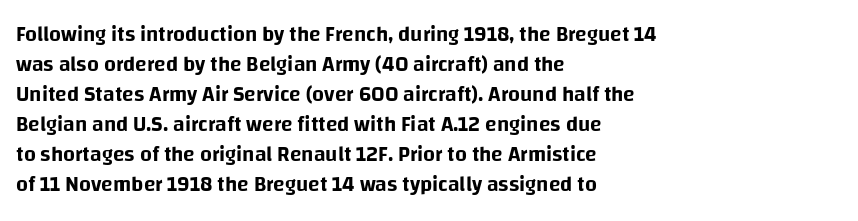
{"italic": "no", "underline": "no", "align": "left", "line_spacing": "normal", "line_spacing_ratio": 1.43, "letter_spacing": "normal", "letter_spacing_em": 0.0, "glyph_px": 21}
